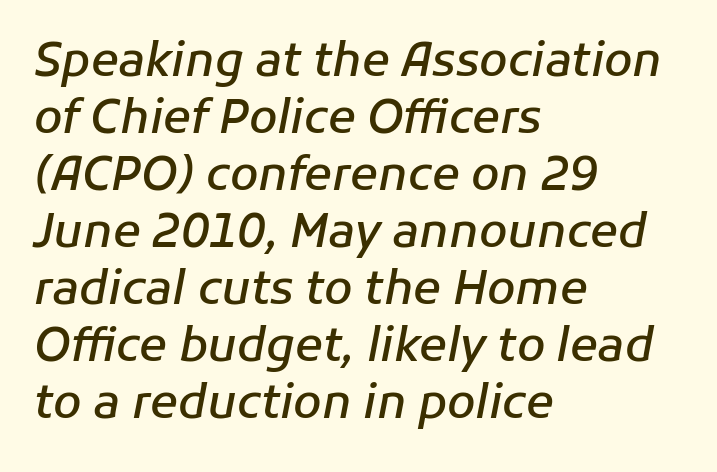
The image shows 46 px semibold type, italic (leaning right); set left-aligned, line spacing 1.24x, normal letter spacing, not underlined; low stroke contrast and a medium x-height.
